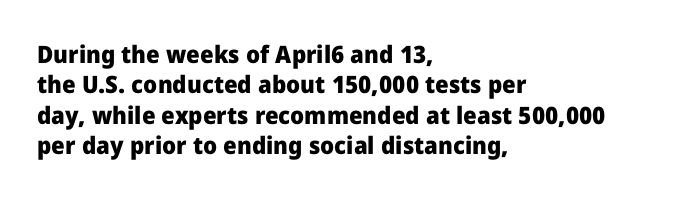
The image shows 24 px bold type, upright; set left-aligned, normal line spacing (1.27x), normal letter spacing, not underlined.
